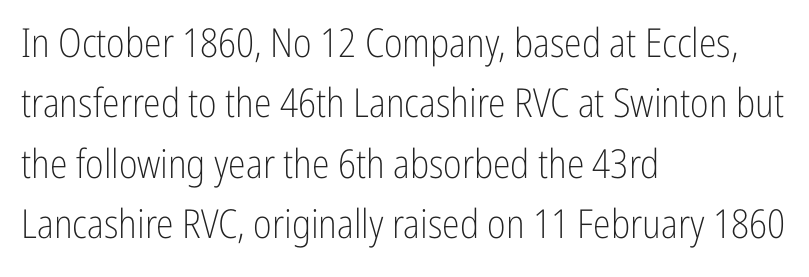
Q: Is the text bold? A: No.
Q: Is the text italic (slanted)? A: No, it is upright.
Q: Is the typeface a serif or a sans-serif typeface? A: Sans-serif.
Q: Is the text underlined? A: No.
Q: How is the paragraph aligned? A: Left-aligned.
Q: Is the spacing between letters normal or unusually wide? A: Normal.
Q: Is the spacing between lines tight, normal or loose? A: Normal.
Q: Width (condensed, normal, or wide)? A: Condensed.
Q: Stroke contrast? A: Low.
Q: x-height? A: Medium.
Q: Monospaced? A: No.
